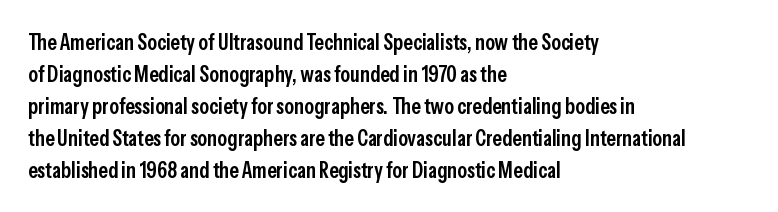
{"italic": "no", "bold": "semi", "underline": "no", "align": "left", "line_spacing": "normal", "line_spacing_ratio": 1.45, "letter_spacing": "normal", "letter_spacing_em": 0.0, "glyph_px": 22}
